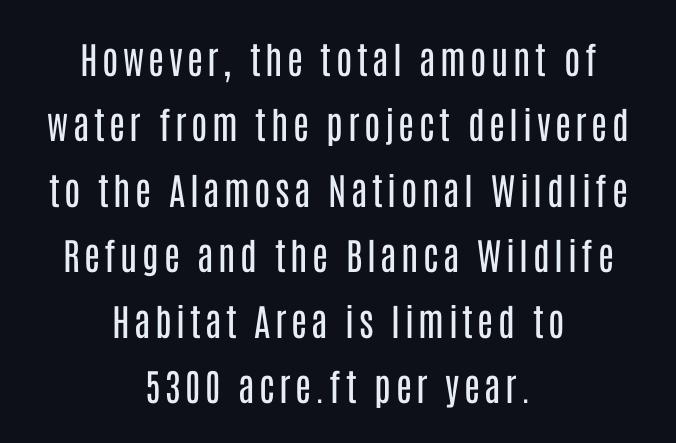
The image shows 37 px regular-weight, condensed sans-serif type, upright; set centered, line spacing 1.77x, not underlined; low stroke contrast and a large x-height.
